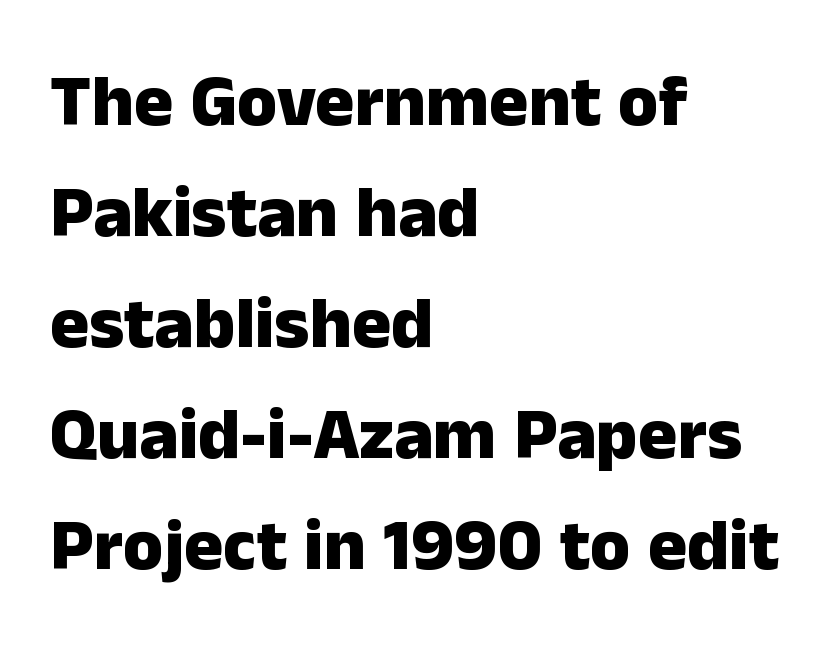
Q: Is the text bold? A: Yes.
Q: Is the text italic (slanted)? A: No, it is upright.
Q: Is the typeface a serif or a sans-serif typeface? A: Sans-serif.
Q: Is the text underlined? A: No.
Q: How is the paragraph aligned? A: Left-aligned.
Q: Is the spacing between letters normal or unusually wide? A: Normal.
Q: Is the spacing between lines tight, normal or loose? A: Normal.
Q: Width (condensed, normal, or wide)? A: Normal.
Q: Stroke contrast? A: Low.
Q: x-height? A: Medium.
Q: Monospaced? A: No.
